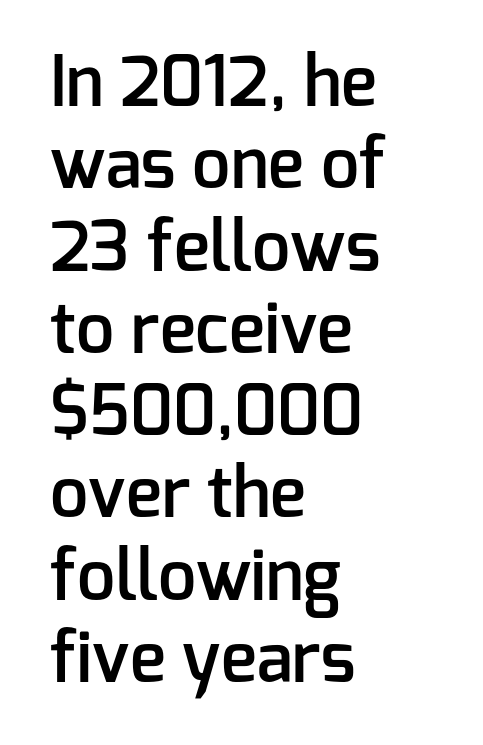
Q: Is the text bold? A: Semi-bold.
Q: Is the text italic (slanted)? A: No, it is upright.
Q: Is the typeface a serif or a sans-serif typeface? A: Sans-serif.
Q: Is the text underlined? A: No.
Q: How is the paragraph aligned? A: Left-aligned.
Q: Is the spacing between letters normal or unusually wide? A: Normal.
Q: Width (condensed, normal, or wide)? A: Normal.
Q: Stroke contrast? A: Low.
Q: x-height? A: Medium.
Q: Monospaced? A: No.
